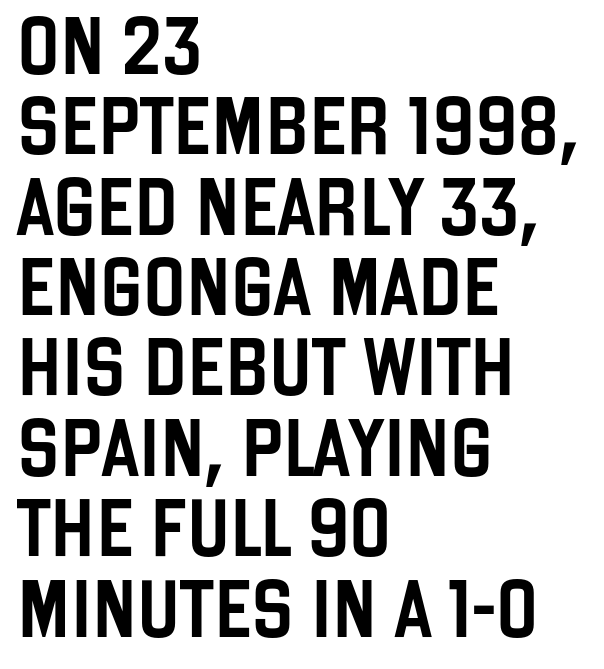
The image shows 57 px condensed sans-serif type, upright; set left-aligned, normal line spacing (1.41x), normal letter spacing, not underlined; low stroke contrast and a large x-height.
